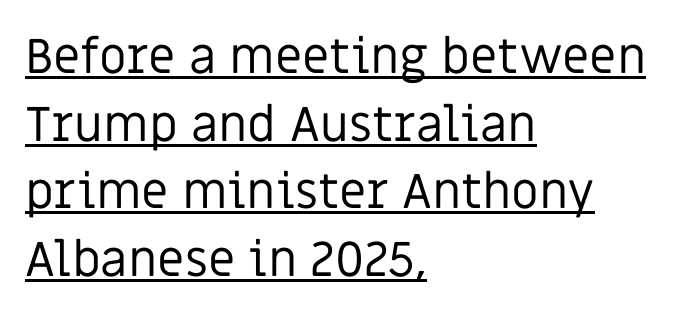
Q: Is the text bold? A: No.
Q: Is the text italic (slanted)? A: No, it is upright.
Q: Is the typeface a serif or a sans-serif typeface? A: Sans-serif.
Q: Is the text underlined? A: Yes.
Q: How is the paragraph aligned? A: Left-aligned.
Q: Is the spacing between letters normal or unusually wide? A: Normal.
Q: Is the spacing between lines tight, normal or loose? A: Normal.
Q: Width (condensed, normal, or wide)? A: Normal.
Q: Stroke contrast? A: Low.
Q: x-height? A: Large.
Q: Monospaced? A: No.
